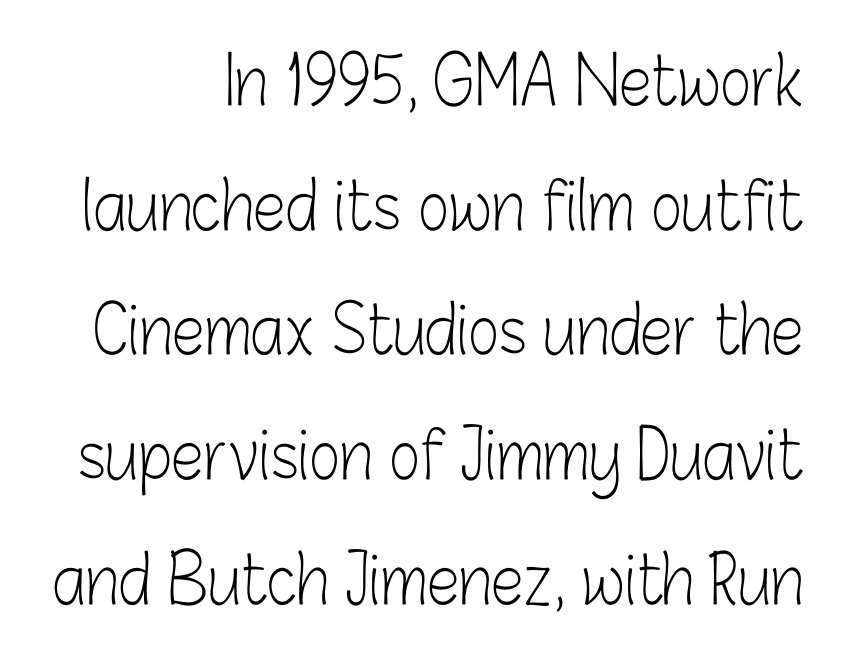
{"serif": "no", "italic": "no", "bold": "no", "weight": "light", "width": "condensed", "stroke_contrast": "low", "x_height": "medium", "monospaced": "no", "underline": "no", "line_spacing_ratio": 1.89, "letter_spacing": "normal", "letter_spacing_em": 0.0, "glyph_px": 66}
